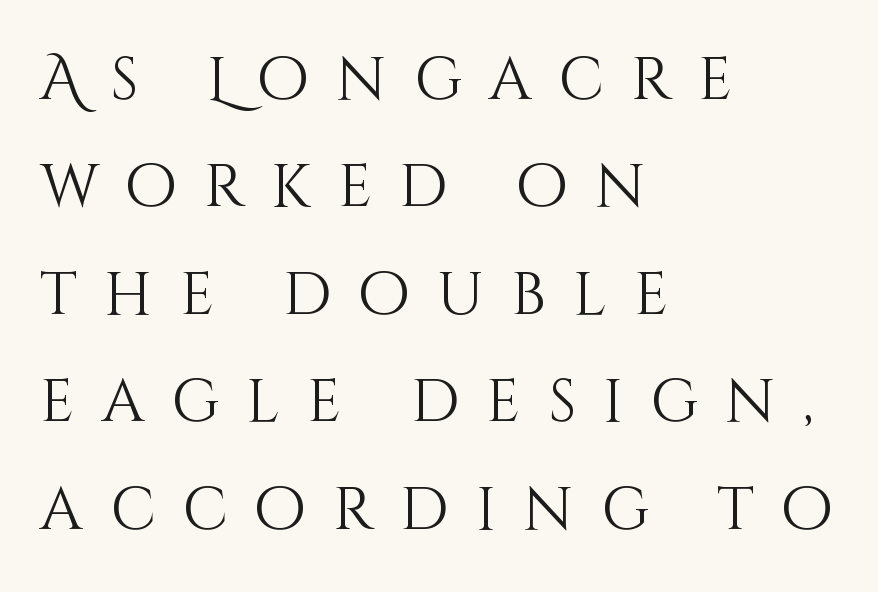
The image shows 60 px light type, upright; set left-aligned, line spacing 1.79x, unusually wide letter spacing (+0.45 em), not underlined; medium stroke contrast and a large x-height.
